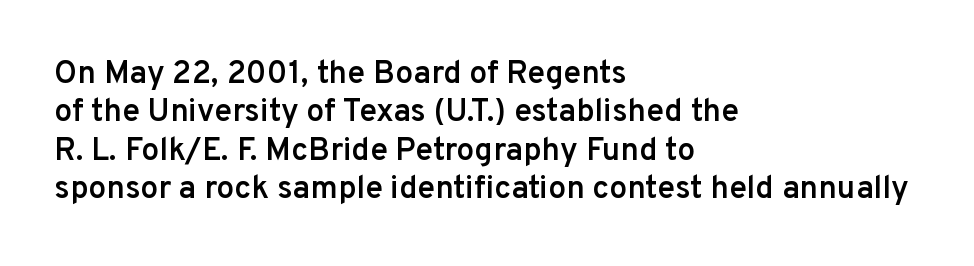
The image shows 32 px semibold sans-serif type, upright; set left-aligned, line spacing 1.2x, normal letter spacing, not underlined; low stroke contrast and a medium x-height.
